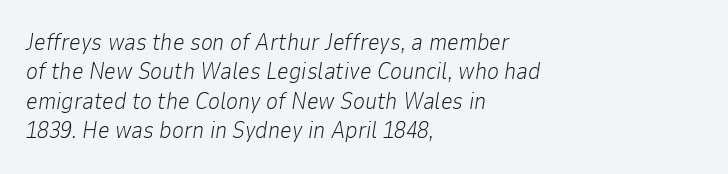
Q: Is the text bold? A: No.
Q: Is the text italic (slanted)? A: Yes, it leans right by about 9 degrees.
Q: Is the text underlined? A: No.
Q: How is the paragraph aligned? A: Left-aligned.
Q: Is the spacing between letters normal or unusually wide? A: Normal.
Q: Is the spacing between lines tight, normal or loose? A: Normal.
